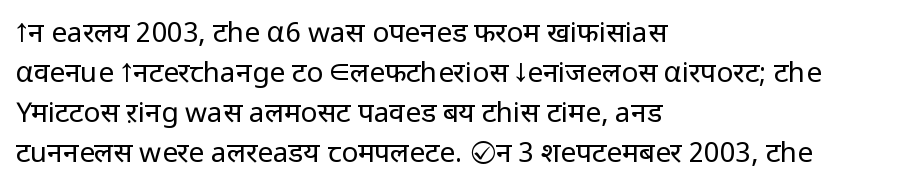
The image shows 28 px regular-weight sans-serif type, upright; set left-aligned, normal line spacing (1.43x), normal letter spacing, not underlined; low stroke contrast and a medium x-height.
